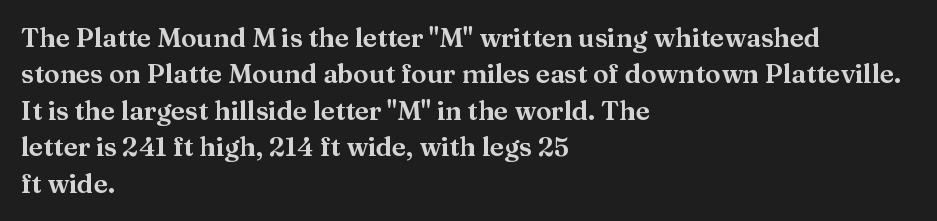
{"italic": "no", "underline": "no", "align": "left", "line_spacing": "normal", "line_spacing_ratio": 1.4, "letter_spacing": "normal", "letter_spacing_em": 0.0, "glyph_px": 26}
